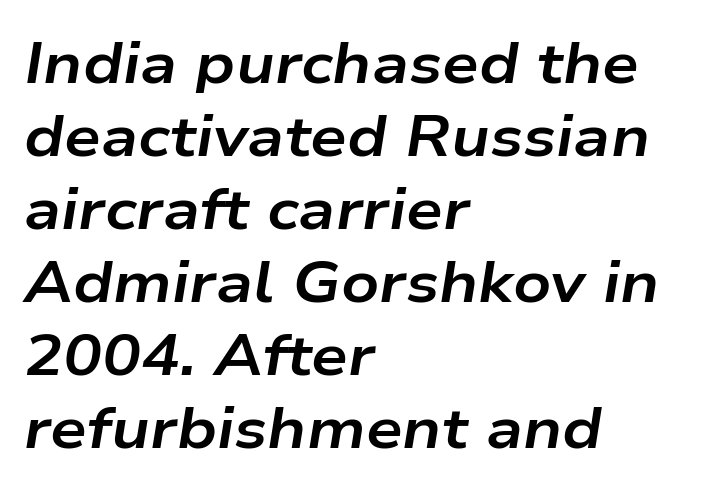
Every row of glyphs begins at an identical x-position on the left. Has an underline been added? It has not. Every character sits at an angle, as italics do. A typesetter would call this proportional, since set widths differ per character. The lines sit at an ordinary, default distance from one another.
